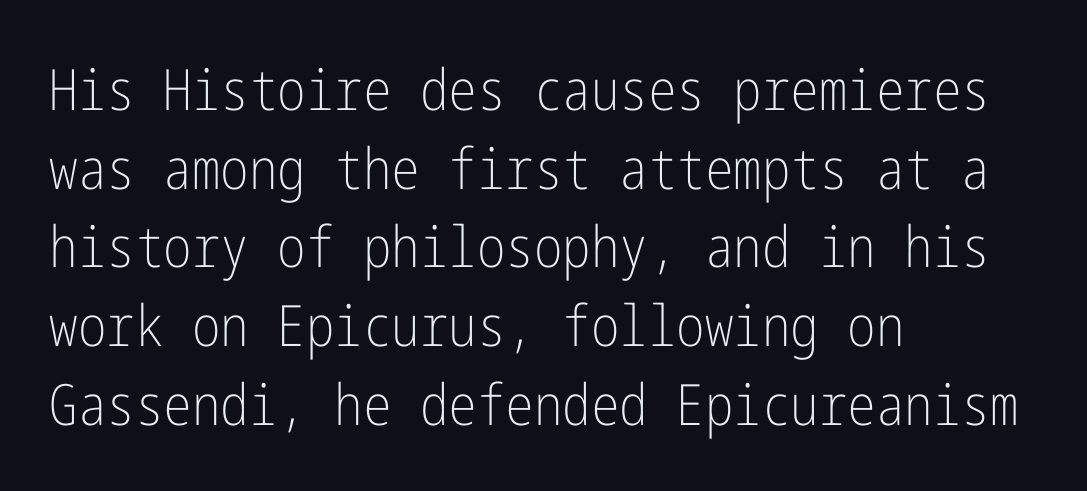
The image shows 57 px light, condensed sans-serif type, upright; set left-aligned, normal line spacing (1.38x), normal letter spacing, not underlined; low stroke contrast and a medium x-height.
